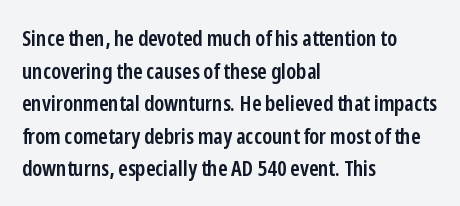
Q: Is the text bold? A: Semi-bold.
Q: Is the text italic (slanted)? A: No, it is upright.
Q: Is the text underlined? A: No.
Q: How is the paragraph aligned? A: Left-aligned.
Q: Is the spacing between letters normal or unusually wide? A: Normal.
Q: Is the spacing between lines tight, normal or loose? A: Normal.
